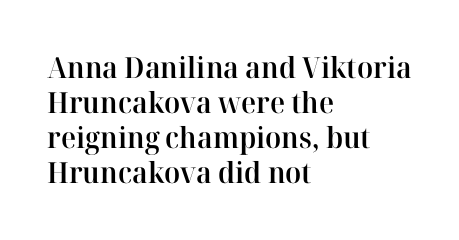
Q: Is the text bold? A: Semi-bold.
Q: Is the text italic (slanted)? A: No, it is upright.
Q: Is the typeface a serif or a sans-serif typeface? A: Serif.
Q: Is the text underlined? A: No.
Q: How is the paragraph aligned? A: Left-aligned.
Q: Is the spacing between letters normal or unusually wide? A: Normal.
Q: Width (condensed, normal, or wide)? A: Normal.
Q: Stroke contrast? A: High.
Q: x-height? A: Medium.
Q: Monospaced? A: No.
